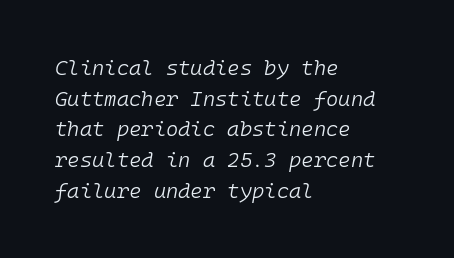
If you drew a ruler down the left edge, every line would touch it. Standard letterfit; no display-style spreading of the glyphs. The passage shown is not underscored anywhere. The lines sit at an ordinary, default distance from one another. Yep, that's italic — everything's leaning. Unbolded letterforms with no extra heft.
